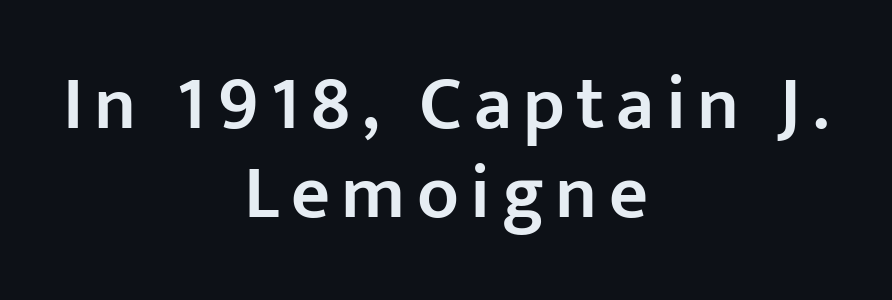
The image shows 76 px semibold sans-serif type, upright; set centered, line spacing 1.17x, not underlined; low stroke contrast and a medium x-height.
